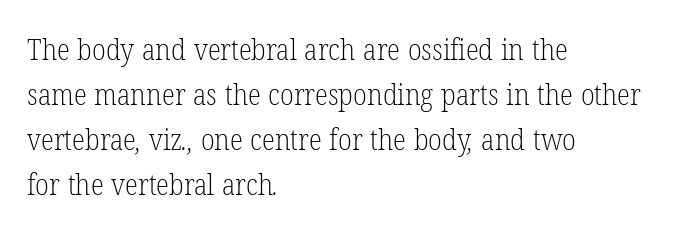
The image shows 30 px light, condensed serif type; set left-aligned, normal line spacing (1.5x), normal letter spacing, not underlined; low stroke contrast and a medium x-height.
